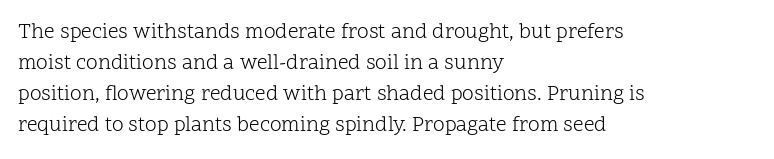
Q: Is the text bold? A: No.
Q: Is the text italic (slanted)? A: No, it is upright.
Q: Is the text underlined? A: No.
Q: How is the paragraph aligned? A: Left-aligned.
Q: Is the spacing between letters normal or unusually wide? A: Normal.
Q: Is the spacing between lines tight, normal or loose? A: Normal.
